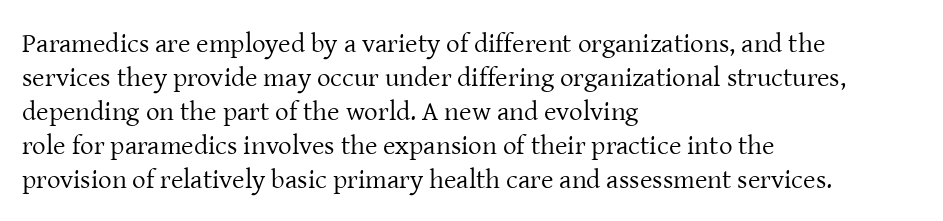
Q: Is the text bold? A: No.
Q: Is the text italic (slanted)? A: No, it is upright.
Q: Is the text underlined? A: No.
Q: How is the paragraph aligned? A: Left-aligned.
Q: Is the spacing between letters normal or unusually wide? A: Normal.
Q: Is the spacing between lines tight, normal or loose? A: Normal.
